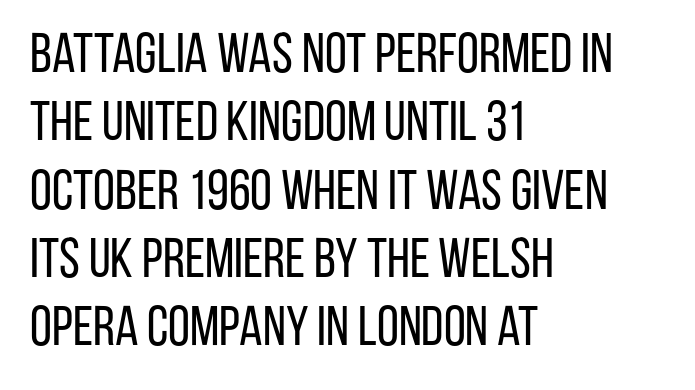
The image shows 56 px regular-weight, condensed sans-serif type, upright; set left-aligned, line spacing 1.22x, normal letter spacing, not underlined; low stroke contrast and a large x-height.
